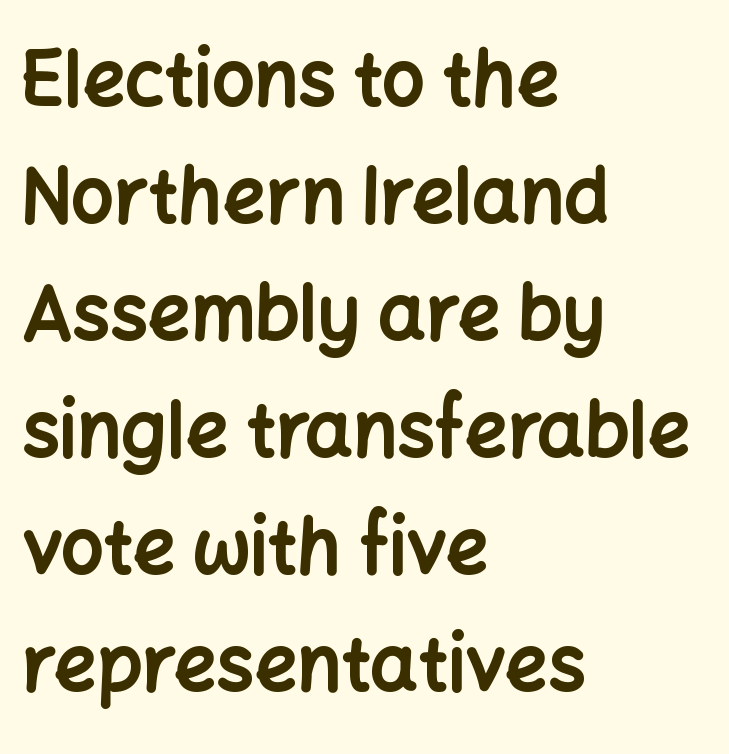
Q: Is the text bold? A: Yes.
Q: Is the text italic (slanted)? A: No, it is upright.
Q: Is the typeface a serif or a sans-serif typeface? A: Sans-serif.
Q: Is the text underlined? A: No.
Q: How is the paragraph aligned? A: Left-aligned.
Q: Is the spacing between letters normal or unusually wide? A: Normal.
Q: Is the spacing between lines tight, normal or loose? A: Normal.
Q: Width (condensed, normal, or wide)? A: Normal.
Q: Stroke contrast? A: Low.
Q: x-height? A: Medium.
Q: Monospaced? A: No.
